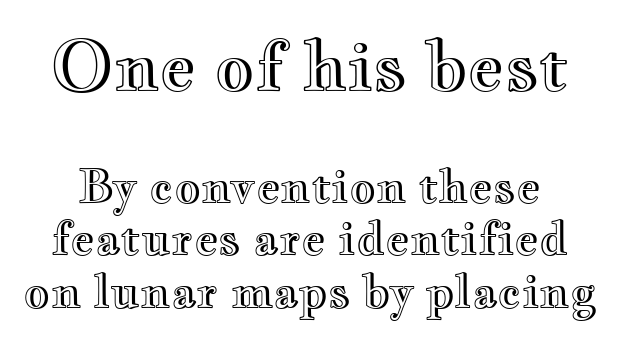
The image shows 69 px wide type, upright; set tight line spacing (1.15x), normal letter spacing, not underlined; the first (top) block is 1.5x larger; a small x-height.
